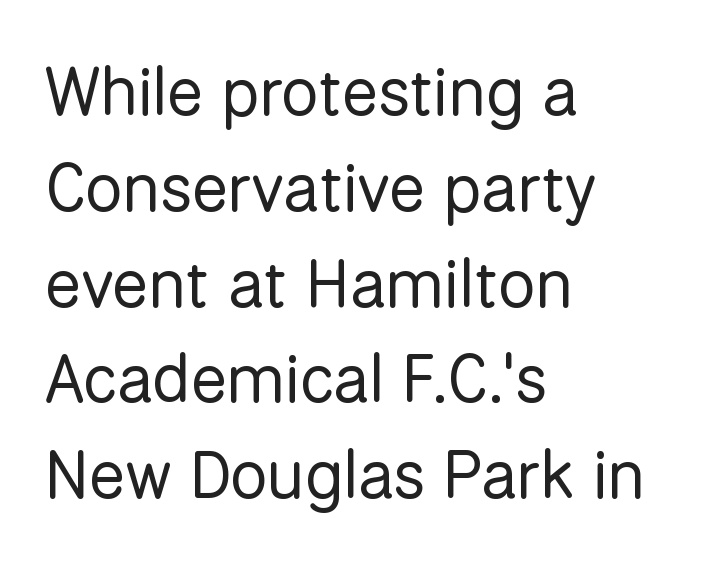
Q: Is the text bold? A: No.
Q: Is the text italic (slanted)? A: No, it is upright.
Q: Is the typeface a serif or a sans-serif typeface? A: Sans-serif.
Q: Is the text underlined? A: No.
Q: How is the paragraph aligned? A: Left-aligned.
Q: Is the spacing between letters normal or unusually wide? A: Normal.
Q: Is the spacing between lines tight, normal or loose? A: Normal.
Q: Width (condensed, normal, or wide)? A: Normal.
Q: Stroke contrast? A: Low.
Q: x-height? A: Medium.
Q: Monospaced? A: No.
